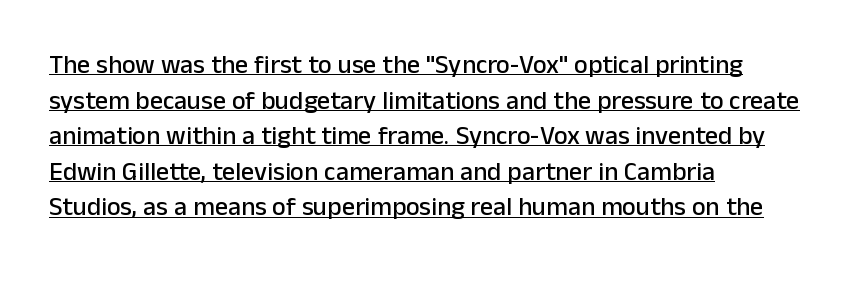
{"italic": "no", "underline": "yes", "align": "left", "line_spacing": "normal", "line_spacing_ratio": 1.37, "letter_spacing": "normal", "letter_spacing_em": 0.0, "glyph_px": 26}
